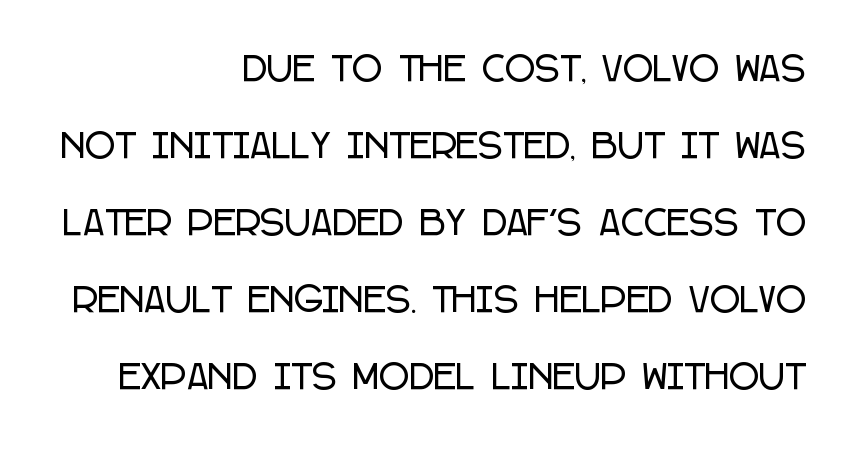
{"serif": "no", "italic": "no", "width": "condensed", "stroke_contrast": "low", "x_height": "large", "monospaced": "no", "underline": "no", "align": "right", "line_spacing": "loose", "line_spacing_ratio": 2.33, "letter_spacing": "normal", "letter_spacing_em": 0.0, "glyph_px": 33}
